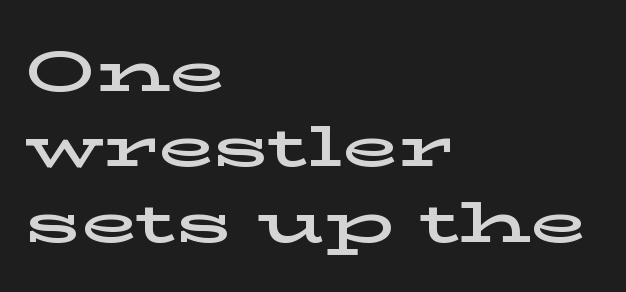
Q: Is the text italic (slanted)? A: No, it is upright.
Q: Is the typeface a serif or a sans-serif typeface? A: Serif.
Q: Is the text underlined? A: No.
Q: How is the paragraph aligned? A: Left-aligned.
Q: Is the spacing between letters normal or unusually wide? A: Normal.
Q: Is the spacing between lines tight, normal or loose? A: Normal.
Q: Width (condensed, normal, or wide)? A: Wide.
Q: Stroke contrast? A: Low.
Q: x-height? A: Medium.
Q: Monospaced? A: No.
